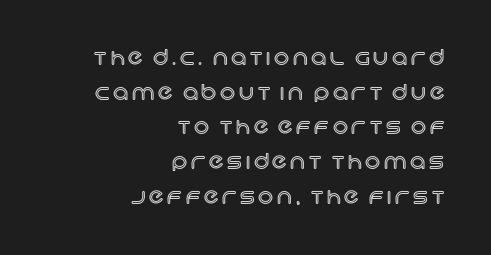
Layout note: lines flush right. When letters stand straight like this, we call the style roman or upright. Leading matches the norm, producing a regular column. Beneath every word, the page is bare.
